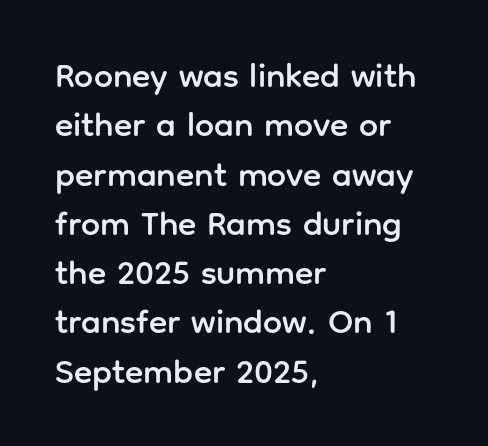
Q: Is the text italic (slanted)? A: No, it is upright.
Q: Is the typeface a serif or a sans-serif typeface? A: Sans-serif.
Q: Is the text underlined? A: No.
Q: How is the paragraph aligned? A: Left-aligned.
Q: Is the spacing between letters normal or unusually wide? A: Normal.
Q: Is the spacing between lines tight, normal or loose? A: Normal.
Q: Width (condensed, normal, or wide)? A: Normal.
Q: Stroke contrast? A: Low.
Q: x-height? A: Medium.
Q: Monospaced? A: No.
